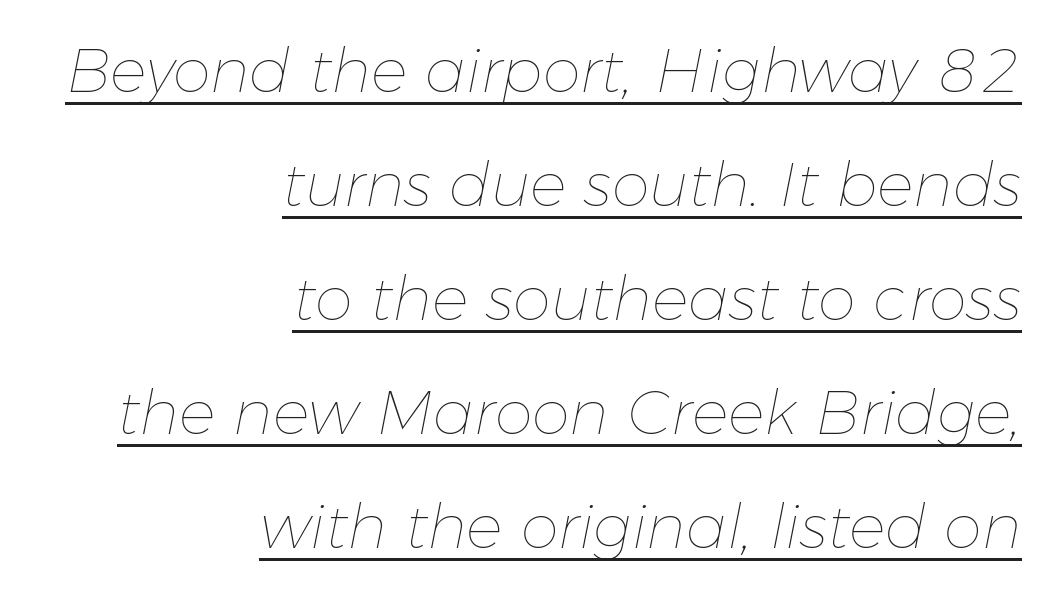
{"italic": "yes", "lean": "right", "slant_degrees": 11, "bold": "no", "weight": "thin", "width": "normal", "stroke_contrast": "low", "x_height": "medium", "monospaced": "no", "underline": "yes", "align": "right", "line_spacing_ratio": 1.87, "letter_spacing": "normal", "letter_spacing_em": 0.0, "glyph_px": 61}
